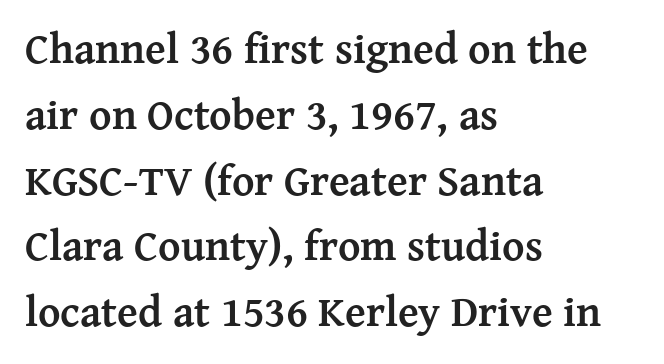
{"serif": "yes", "italic": "no", "bold": "yes", "weight": "semibold", "width": "normal", "stroke_contrast": "medium", "x_height": "medium", "monospaced": "no", "underline": "no", "align": "left", "line_spacing": "normal", "line_spacing_ratio": 1.53, "letter_spacing": "normal", "letter_spacing_em": 0.0, "glyph_px": 43}
